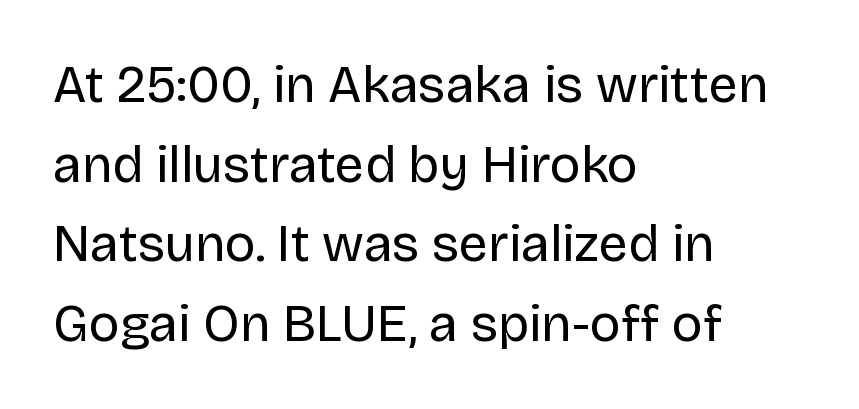
{"serif": "no", "italic": "no", "bold": "no", "weight": "regular", "width": "normal", "stroke_contrast": "low", "x_height": "large", "monospaced": "no", "underline": "no", "align": "left", "line_spacing": "normal", "line_spacing_ratio": 1.53, "letter_spacing": "normal", "letter_spacing_em": 0.0, "glyph_px": 52}
